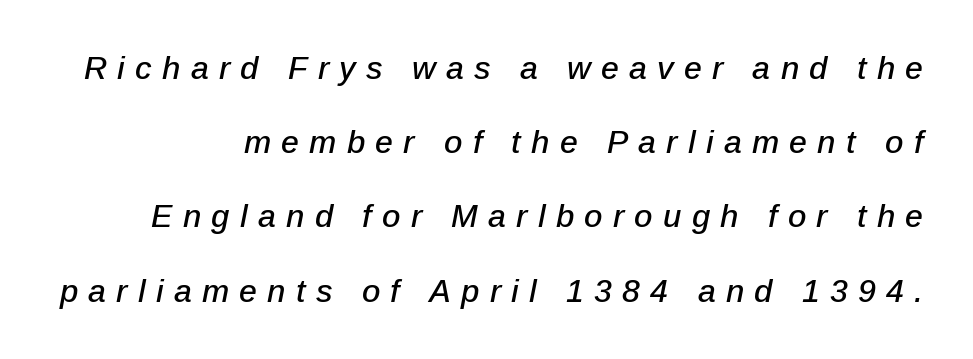
The image shows 32 px text type, italic (leaning right); set right-aligned, loose line spacing (2.32x), unusually wide letter spacing (+0.32 em), not underlined; low stroke contrast and a medium x-height.
